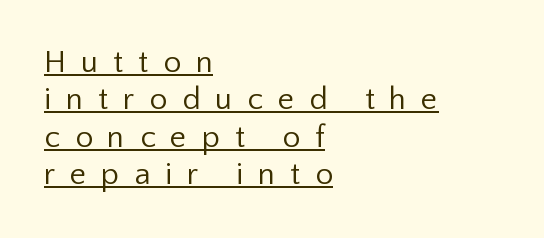
Q: Is the text bold? A: No.
Q: Is the text italic (slanted)? A: No, it is upright.
Q: Is the typeface a serif or a sans-serif typeface? A: Sans-serif.
Q: Is the text underlined? A: Yes.
Q: How is the paragraph aligned? A: Left-aligned.
Q: Is the spacing between letters normal or unusually wide? A: Unusually wide.
Q: Width (condensed, normal, or wide)? A: Normal.
Q: Stroke contrast? A: Low.
Q: x-height? A: Medium.
Q: Monospaced? A: No.
